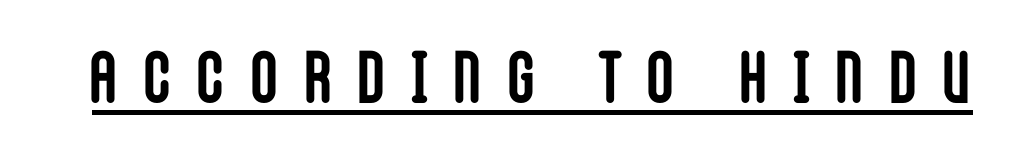
Q: Is the text bold? A: Yes.
Q: Is the text italic (slanted)? A: No, it is upright.
Q: Is the typeface a serif or a sans-serif typeface? A: Sans-serif.
Q: Is the text underlined? A: Yes.
Q: Is the spacing between letters normal or unusually wide? A: Unusually wide.
Q: Width (condensed, normal, or wide)? A: Condensed.
Q: Stroke contrast? A: Low.
Q: x-height? A: Large.
Q: Monospaced? A: No.
